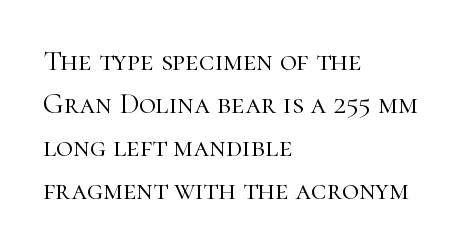
{"serif": "yes", "italic": "no", "bold": "no", "weight": "light", "width": "normal", "stroke_contrast": "high", "x_height": "medium", "monospaced": "no", "underline": "no", "align": "left", "line_spacing": "normal", "line_spacing_ratio": 1.48, "letter_spacing": "normal", "letter_spacing_em": 0.0, "glyph_px": 29}
